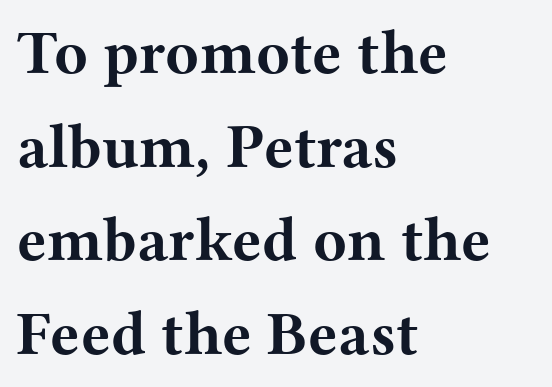
Q: Is the text bold? A: Yes.
Q: Is the text italic (slanted)? A: No, it is upright.
Q: Is the typeface a serif or a sans-serif typeface? A: Serif.
Q: Is the text underlined? A: No.
Q: How is the paragraph aligned? A: Left-aligned.
Q: Is the spacing between letters normal or unusually wide? A: Normal.
Q: Is the spacing between lines tight, normal or loose? A: Normal.
Q: Width (condensed, normal, or wide)? A: Wide.
Q: Stroke contrast? A: Medium.
Q: x-height? A: Medium.
Q: Monospaced? A: No.
